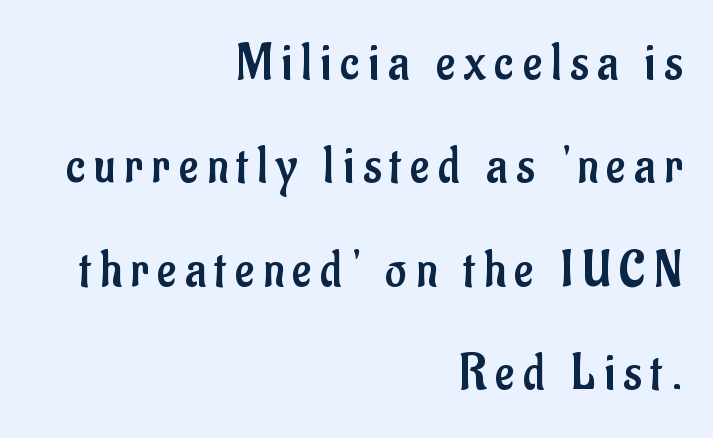
The image shows 52 px regular-weight, condensed sans-serif type, upright; set right-aligned, loose line spacing (1.99x), not underlined; low stroke contrast and a small x-height.
